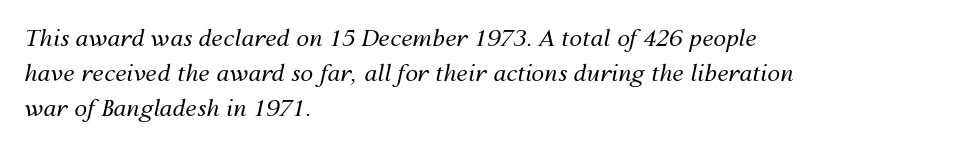
Q: Is the text bold? A: No.
Q: Is the text italic (slanted)? A: Yes, it leans right by about 12 degrees.
Q: Is the text underlined? A: No.
Q: How is the paragraph aligned? A: Left-aligned.
Q: Is the spacing between letters normal or unusually wide? A: Normal.
Q: Is the spacing between lines tight, normal or loose? A: Normal.
